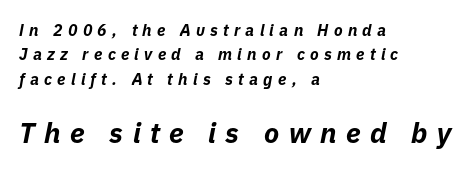
The ragged edge is on the right, which tells us the setting is flush left. What stands out about the letter spacing? Its width — letters are far apart. The passage shown leans; its letterforms are oblique. In terms of leading, this rendering sits right in the middle. Character size in the trailing block exceeds that of the leading block. A bare baseline throughout the passage.
